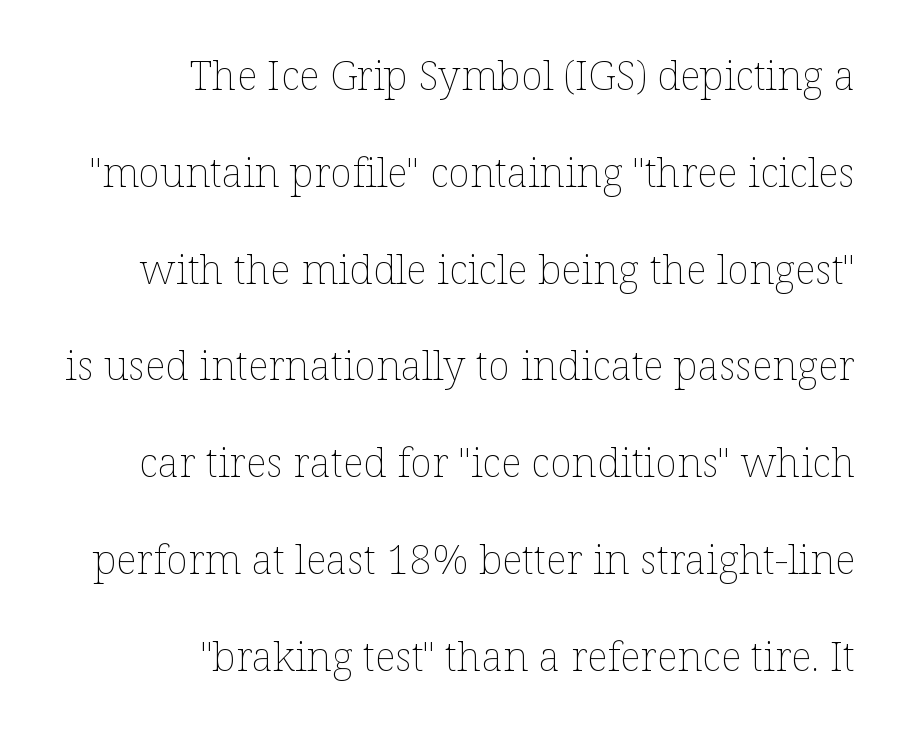
{"italic": "no", "bold": "no", "weight": "thin", "width": "normal", "stroke_contrast": "low", "x_height": "medium", "monospaced": "no", "underline": "no", "align": "right", "line_spacing": "loose", "line_spacing_ratio": 2.36, "letter_spacing": "normal", "letter_spacing_em": 0.0, "glyph_px": 41}
